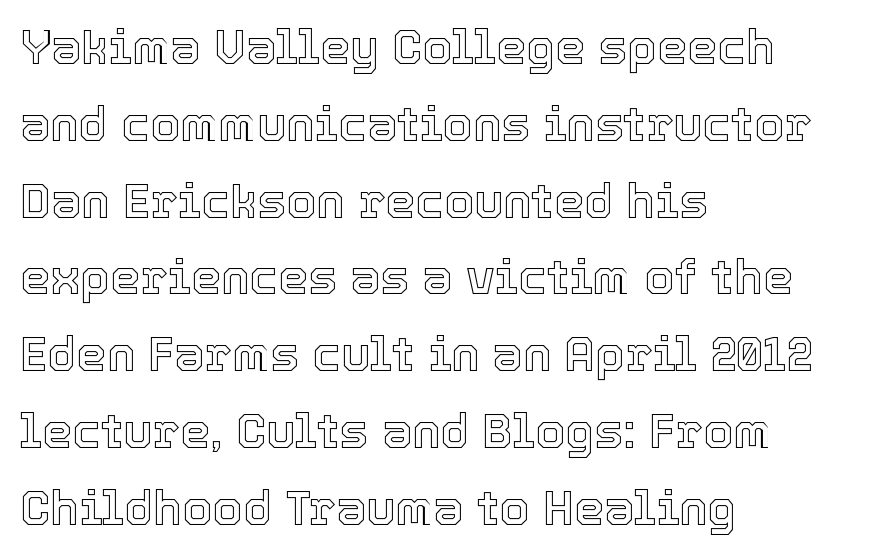
The typesetter chose a ragged-right arrangement here. This sample uses plain, unmodified letter spacing. Whoever set this chose a conventional vertical rhythm. The specimen omits any rule beneath the text block's lines. Do the letters lean? They stand straight.
